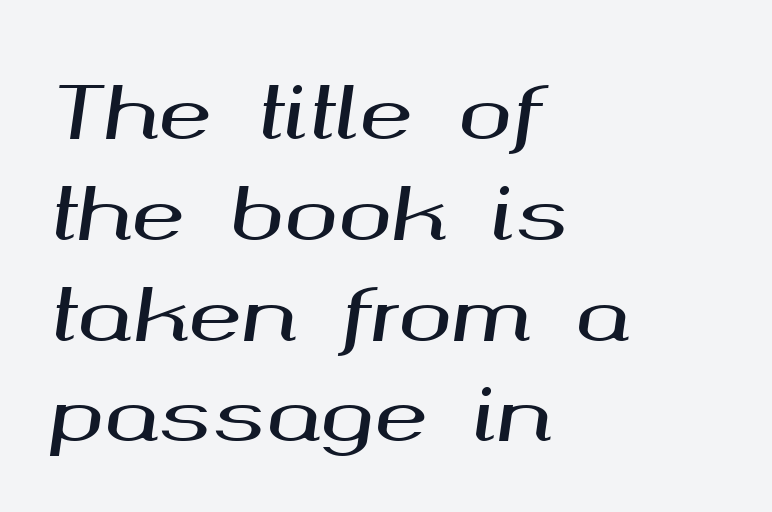
Q: Is the text italic (slanted)? A: Yes, it leans right by about 8 degrees.
Q: Is the text underlined? A: No.
Q: How is the paragraph aligned? A: Left-aligned.
Q: Is the spacing between letters normal or unusually wide? A: Normal.
Q: Is the spacing between lines tight, normal or loose? A: Normal.
Q: Width (condensed, normal, or wide)? A: Wide.
Q: Stroke contrast? A: Medium.
Q: x-height? A: Medium.
Q: Monospaced? A: No.
